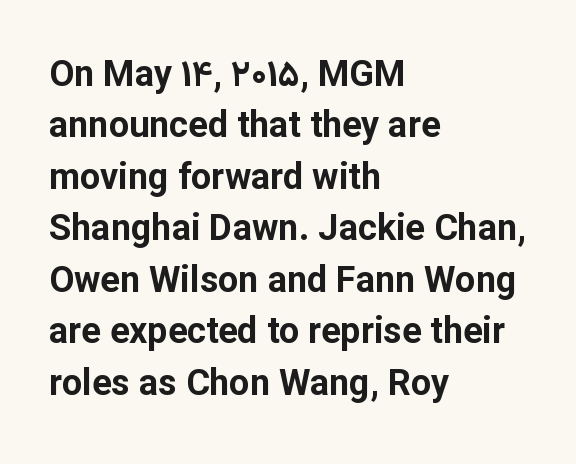
Q: Is the text bold? A: Yes.
Q: Is the text italic (slanted)? A: No, it is upright.
Q: Is the typeface a serif or a sans-serif typeface? A: Sans-serif.
Q: Is the text underlined? A: No.
Q: How is the paragraph aligned? A: Left-aligned.
Q: Is the spacing between letters normal or unusually wide? A: Normal.
Q: Is the spacing between lines tight, normal or loose? A: Normal.
Q: Width (condensed, normal, or wide)? A: Normal.
Q: Stroke contrast? A: Low.
Q: x-height? A: Medium.
Q: Monospaced? A: No.
